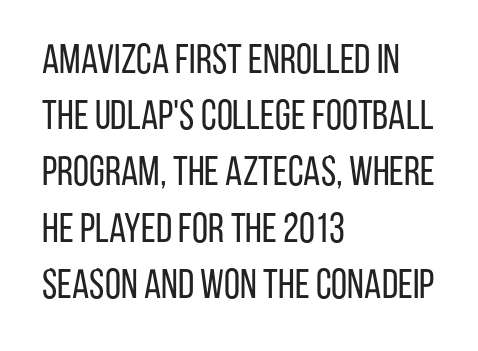
Ascenders rise straight up at ninety degrees. Visually the block forms a straight wall on the left and a jagged coastline on the right. This is not heavy type; no bold has been used. Descender tails drop into unmarked territory.
